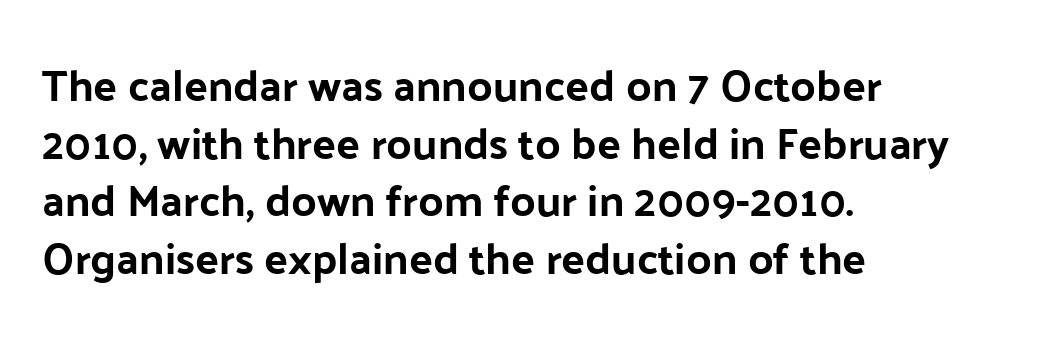
Q: Is the text italic (slanted)? A: No, it is upright.
Q: Is the typeface a serif or a sans-serif typeface? A: Sans-serif.
Q: Is the text underlined? A: No.
Q: How is the paragraph aligned? A: Left-aligned.
Q: Is the spacing between letters normal or unusually wide? A: Normal.
Q: Is the spacing between lines tight, normal or loose? A: Normal.
Q: Width (condensed, normal, or wide)? A: Normal.
Q: Stroke contrast? A: Low.
Q: x-height? A: Medium.
Q: Monospaced? A: No.
